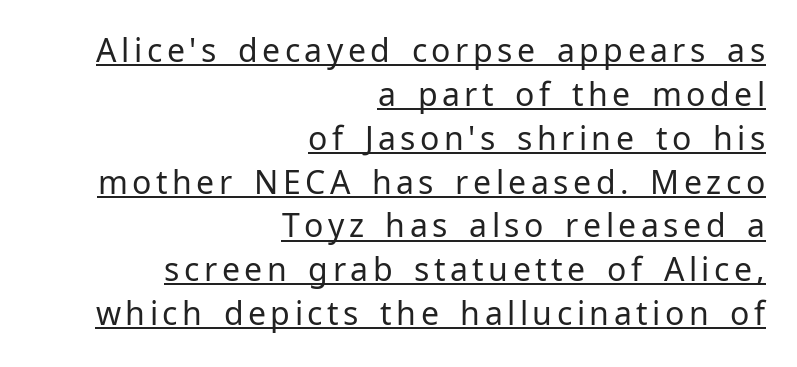
Q: Is the text bold? A: No.
Q: Is the text italic (slanted)? A: No, it is upright.
Q: Is the typeface a serif or a sans-serif typeface? A: Sans-serif.
Q: Is the text underlined? A: Yes.
Q: How is the paragraph aligned? A: Right-aligned.
Q: Is the spacing between lines tight, normal or loose? A: Normal.
Q: Width (condensed, normal, or wide)? A: Normal.
Q: Stroke contrast? A: Low.
Q: x-height? A: Medium.
Q: Monospaced? A: No.
